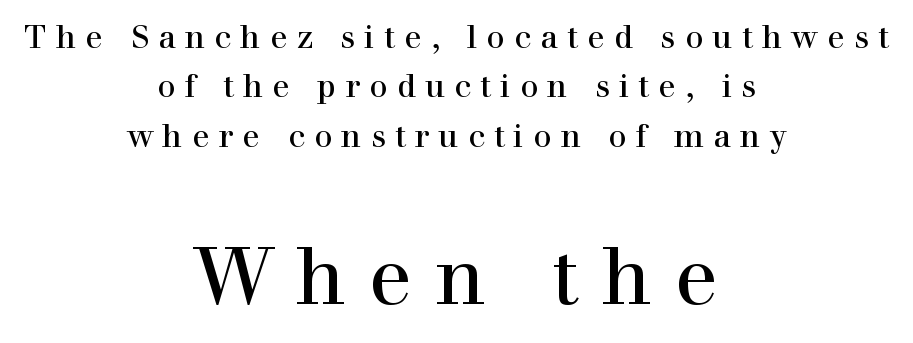
The image shows 79 px regular-weight serif type, upright; set centered, normal line spacing (1.54x), unusually wide letter spacing (+0.29 em), not underlined; the second (bottom) block is 2.47x larger; high stroke contrast and a medium x-height.
